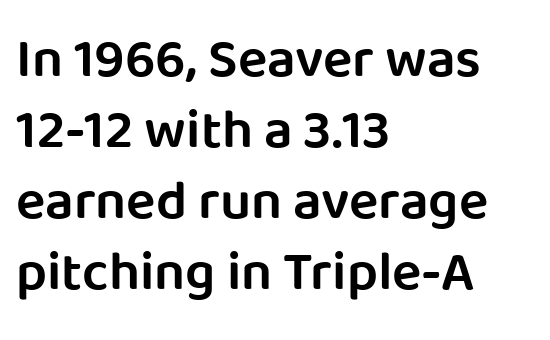
The image shows 55 px semibold sans-serif type, upright; set left-aligned, normal line spacing (1.29x), normal letter spacing, not underlined; low stroke contrast and a large x-height.
